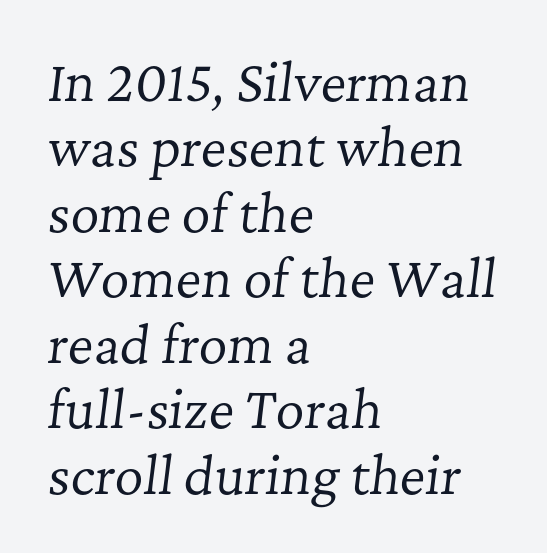
Descenders are the only things crossing below the line. Letterform terminals end in serifs throughout the passage. The letters are slanted; this is an italic face. The paragraph shown leans on its left margin. There is no visible air inserted between adjacent glyphs.
